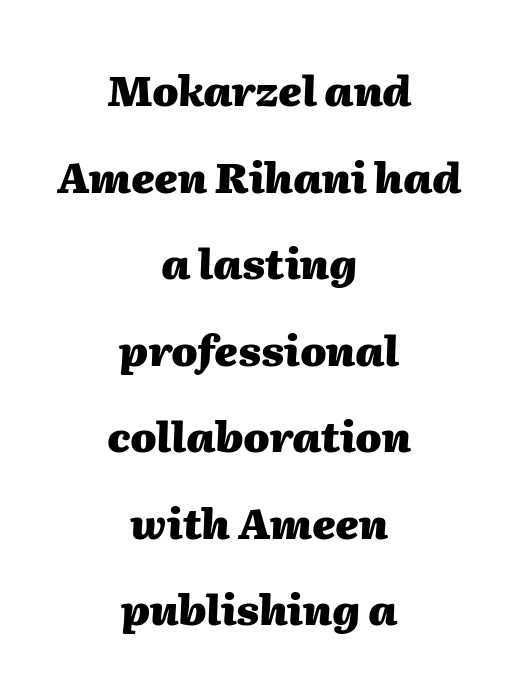
Q: Is the text bold? A: Yes.
Q: Is the text italic (slanted)? A: Yes, it leans right by about 2 degrees.
Q: Is the text underlined? A: No.
Q: How is the paragraph aligned? A: Centered.
Q: Is the spacing between letters normal or unusually wide? A: Normal.
Q: Is the spacing between lines tight, normal or loose? A: Loose.
Q: Width (condensed, normal, or wide)? A: Normal.
Q: Stroke contrast? A: Medium.
Q: x-height? A: Medium.
Q: Monospaced? A: No.
